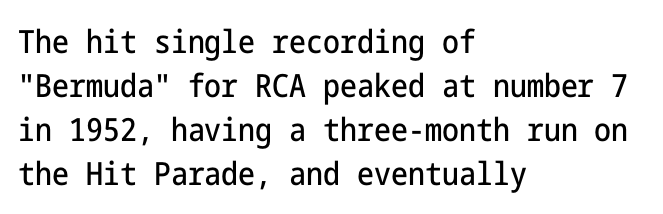
Q: Is the text italic (slanted)? A: No, it is upright.
Q: Is the typeface a serif or a sans-serif typeface? A: Sans-serif.
Q: Is the text underlined? A: No.
Q: How is the paragraph aligned? A: Left-aligned.
Q: Is the spacing between letters normal or unusually wide? A: Normal.
Q: Is the spacing between lines tight, normal or loose? A: Normal.
Q: Width (condensed, normal, or wide)? A: Condensed.
Q: Stroke contrast? A: Low.
Q: x-height? A: Medium.
